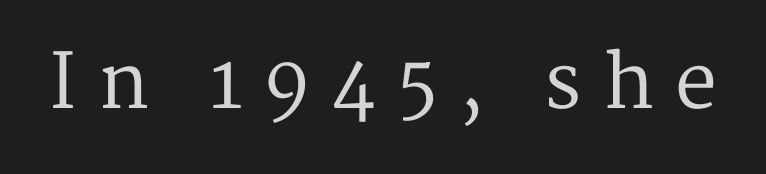
Tracking here is generous; glyphs stand well apart from one another. A typesetter would mark this as roman, not italic. Heaviness? Minimal to ordinary, like unemphasized prose. Here the designer chose a conventional face with non-uniform glyph widths. Just letters on the line, the space beneath them empty.
